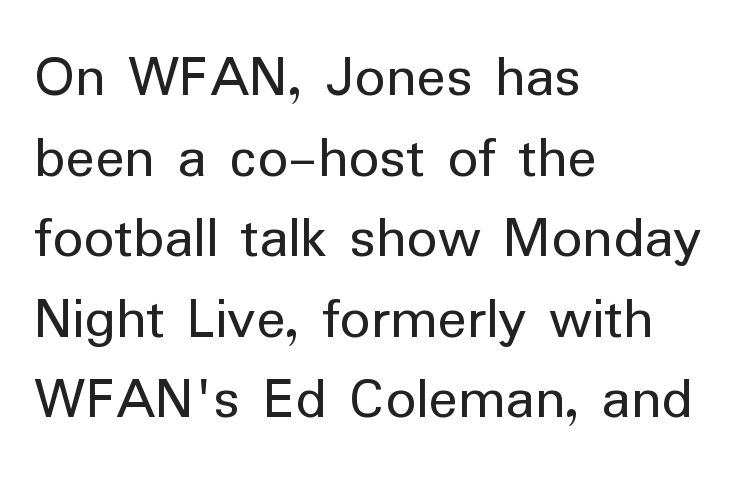
{"serif": "no", "italic": "no", "bold": "no", "weight": "regular", "width": "normal", "stroke_contrast": "low", "x_height": "medium", "monospaced": "no", "underline": "no", "align": "left", "line_spacing": "normal", "line_spacing_ratio": 1.32, "letter_spacing": "normal", "letter_spacing_em": 0.0, "glyph_px": 61}
